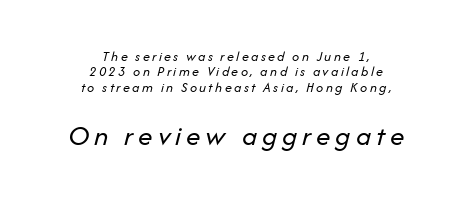
Vertical stems look standard width or narrower in stroke. Tightly led — the rows are bunched. Type without underlining. Proportional: the letters do not fall into vertical columns.
